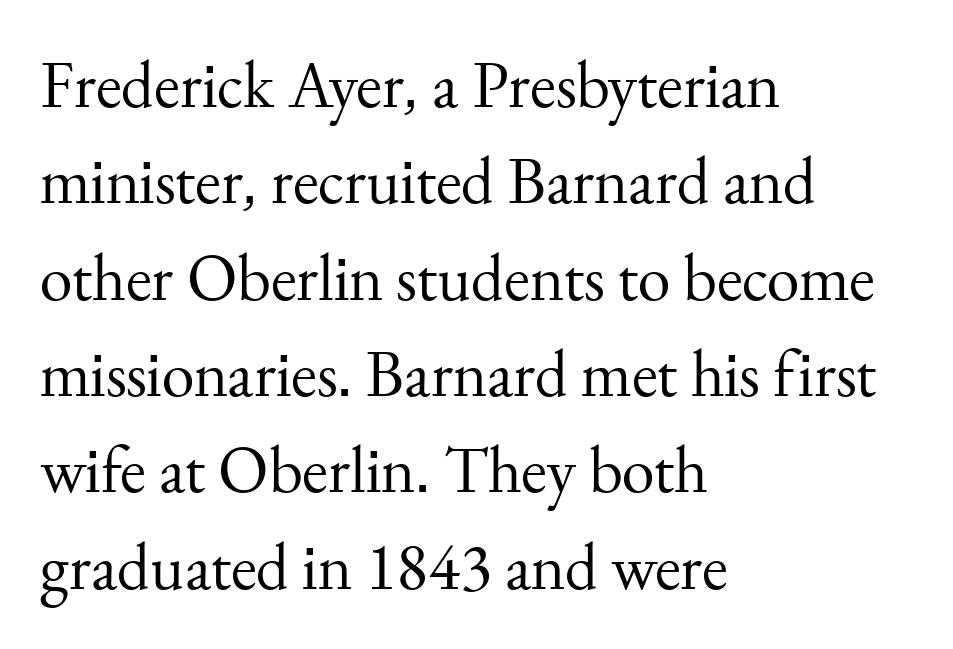
The image shows 66 px regular-weight serif type, upright; set left-aligned, normal line spacing (1.46x), normal letter spacing, not underlined; medium stroke contrast and a small x-height.
